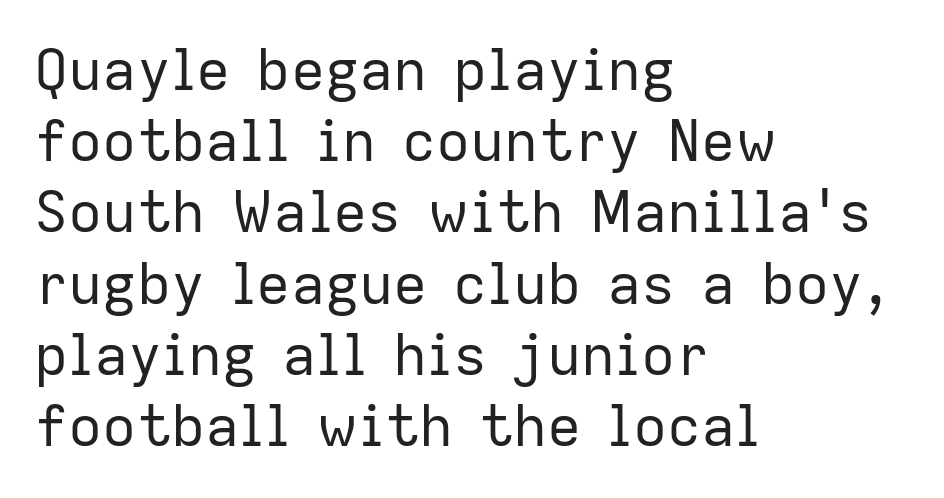
Q: Is the text bold? A: No.
Q: Is the text italic (slanted)? A: No, it is upright.
Q: Is the typeface a serif or a sans-serif typeface? A: Sans-serif.
Q: Is the text underlined? A: No.
Q: How is the paragraph aligned? A: Left-aligned.
Q: Is the spacing between letters normal or unusually wide? A: Normal.
Q: Is the spacing between lines tight, normal or loose? A: Normal.
Q: Width (condensed, normal, or wide)? A: Normal.
Q: Stroke contrast? A: Low.
Q: x-height? A: Medium.
Q: Monospaced? A: No.
